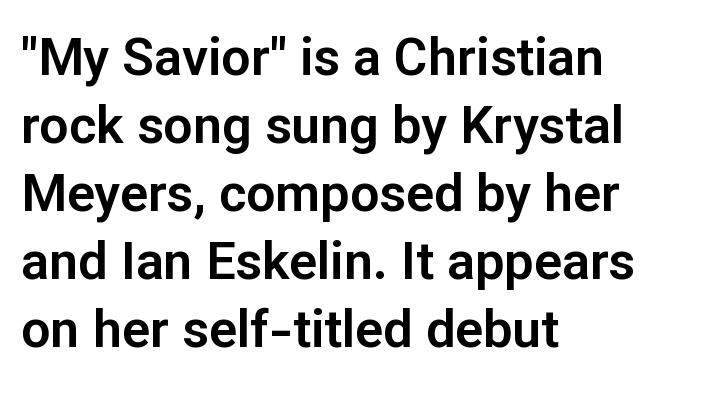
The image shows 52 px sans-serif type, upright; set left-aligned, normal line spacing (1.31x), normal letter spacing, not underlined; low stroke contrast and a medium x-height.
